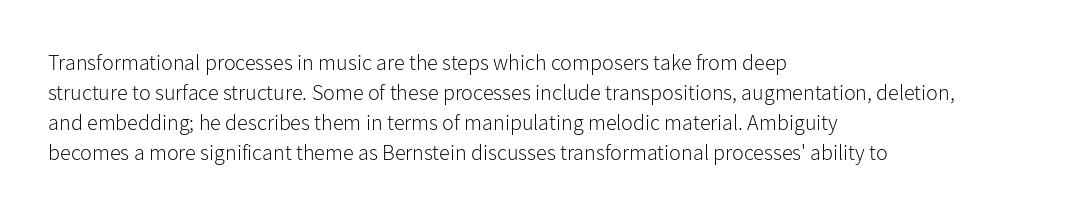
{"italic": "no", "bold": "no", "underline": "no", "align": "left", "line_spacing": "normal", "line_spacing_ratio": 1.37, "letter_spacing": "normal", "letter_spacing_em": 0.0, "glyph_px": 22}
